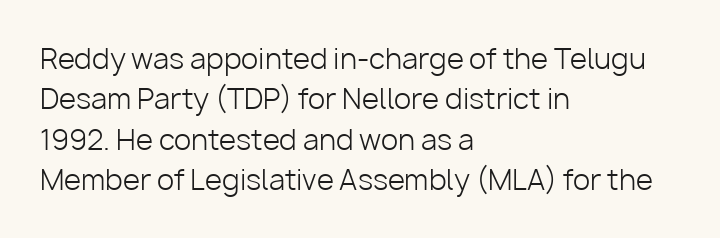
{"serif": "no", "italic": "no", "bold": "no", "weight": "light", "width": "normal", "stroke_contrast": "low", "x_height": "medium", "monospaced": "no", "underline": "no", "align": "left", "line_spacing": "normal", "line_spacing_ratio": 1.44, "letter_spacing": "normal", "letter_spacing_em": 0.0, "glyph_px": 28}
